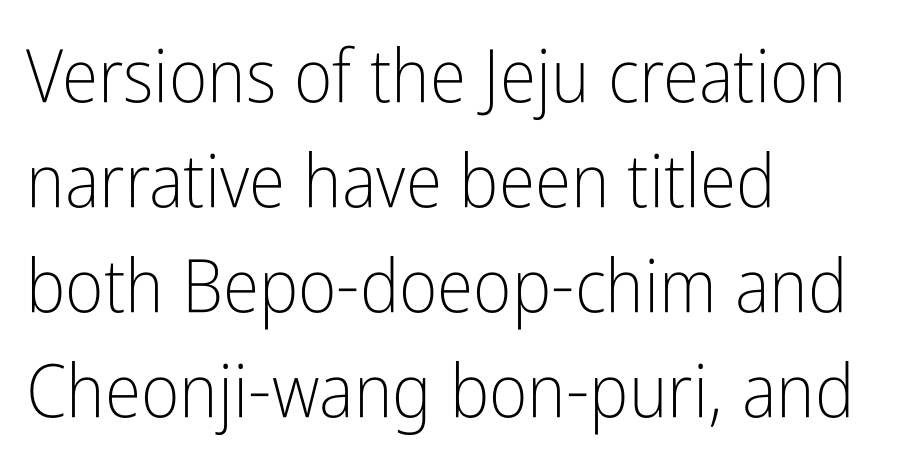
Q: Is the text bold? A: No.
Q: Is the text italic (slanted)? A: No, it is upright.
Q: Is the typeface a serif or a sans-serif typeface? A: Sans-serif.
Q: Is the text underlined? A: No.
Q: How is the paragraph aligned? A: Left-aligned.
Q: Is the spacing between letters normal or unusually wide? A: Normal.
Q: Is the spacing between lines tight, normal or loose? A: Normal.
Q: Width (condensed, normal, or wide)? A: Condensed.
Q: Stroke contrast? A: Low.
Q: x-height? A: Medium.
Q: Monospaced? A: No.
